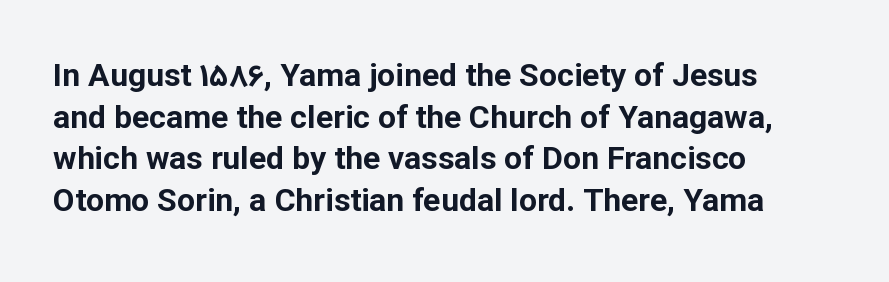
{"serif": "no", "italic": "no", "bold": "yes", "weight": "bold", "width": "normal", "stroke_contrast": "low", "x_height": "medium", "monospaced": "no", "underline": "no", "align": "left", "line_spacing": "normal", "line_spacing_ratio": 1.3, "letter_spacing": "normal", "letter_spacing_em": 0.0, "glyph_px": 32}
